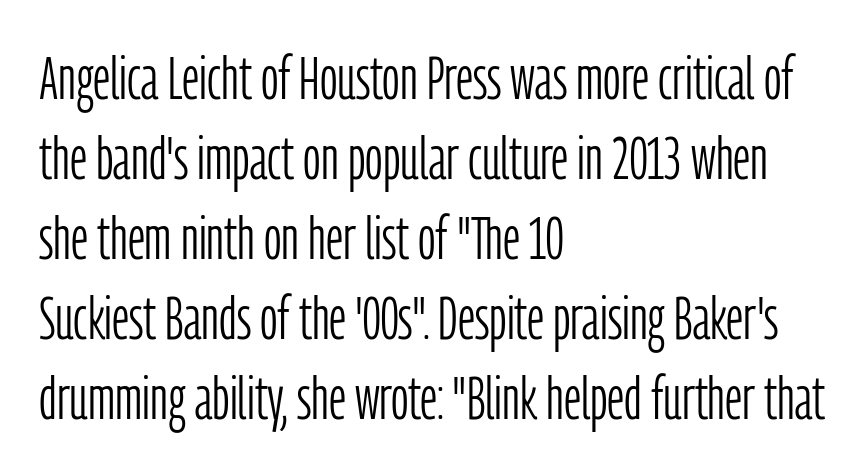
Each new line begins a customary step beneath the previous one. I'd call this a sans setting — the letters go barefoot. The zone under the glyphs is completely vacant. A typesetter would call this proportional, since set widths differ per character. Heaviness? Minimal to ordinary, like unemphasized prose. Typeset ragged right — the left edge is the straight one.
